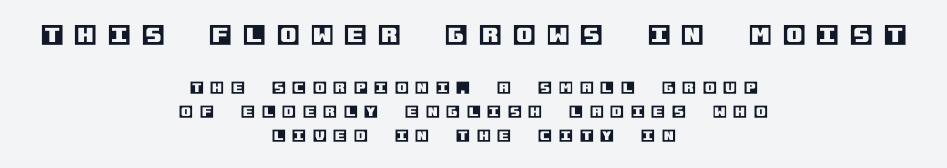
The image shows 23 px text type, upright; set centered, line spacing 1.72x, unusually wide letter spacing (+0.49 em), not underlined; the first (top) block is 1.64x larger.
